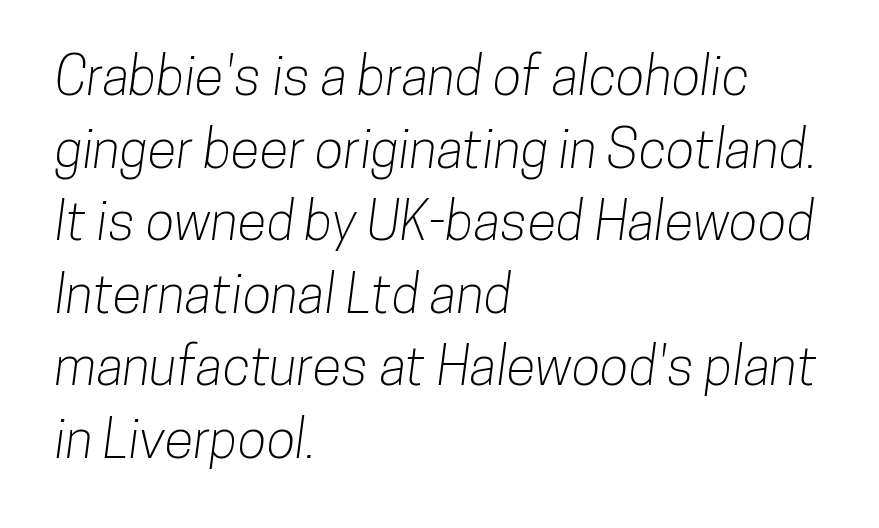
The image shows 53 px condensed sans-serif type; set left-aligned, normal line spacing (1.37x), normal letter spacing, not underlined; low stroke contrast and a medium x-height.
